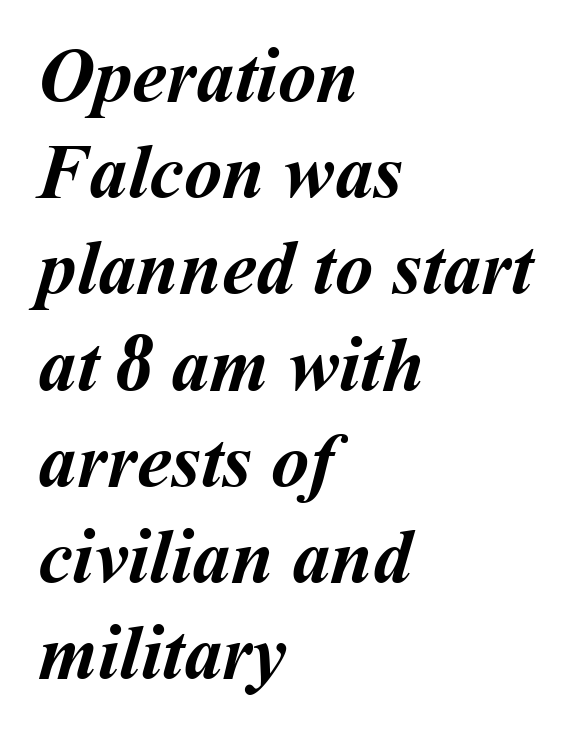
The gaps between neighbouring characters are ordinary and unremarkable. Each new line begins a customary step beneath the previous one. Stroke thickness is high; the sample reads as a true bold. The zone under the glyphs is completely vacant.
